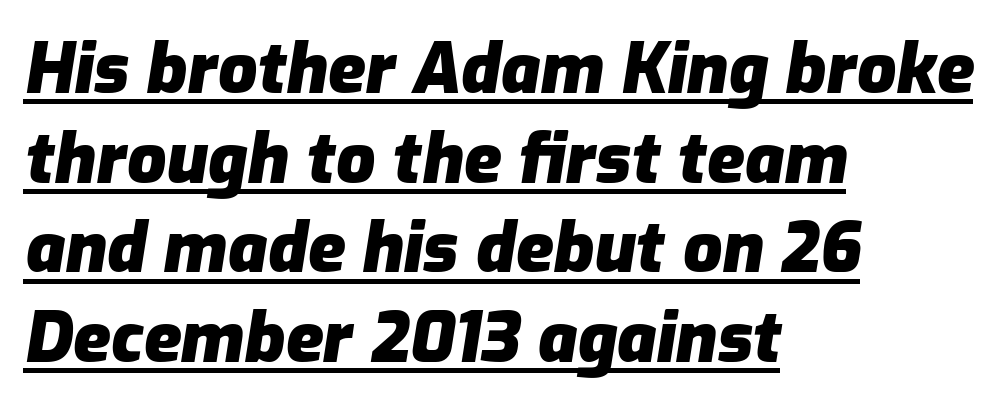
Q: Is the text bold? A: Yes.
Q: Is the text italic (slanted)? A: Yes, it leans right by about 9 degrees.
Q: Is the text underlined? A: Yes.
Q: How is the paragraph aligned? A: Left-aligned.
Q: Is the spacing between letters normal or unusually wide? A: Normal.
Q: Is the spacing between lines tight, normal or loose? A: Normal.
Q: Width (condensed, normal, or wide)? A: Normal.
Q: Stroke contrast? A: Low.
Q: x-height? A: Medium.
Q: Monospaced? A: No.
